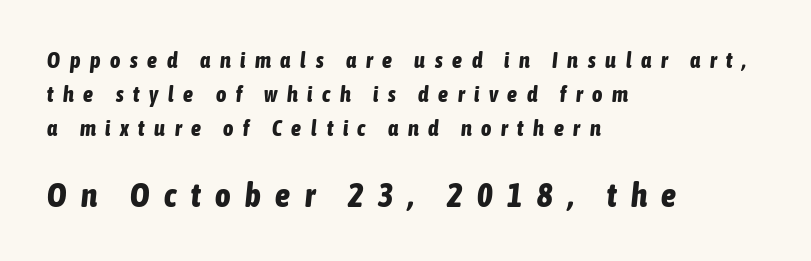
The image shows 33 px bold, condensed type, italic (leaning right); set left-aligned, normal line spacing (1.55x), unusually wide letter spacing (+0.44 em), not underlined; the second (bottom) block is 1.5x larger; low stroke contrast and a medium x-height.
